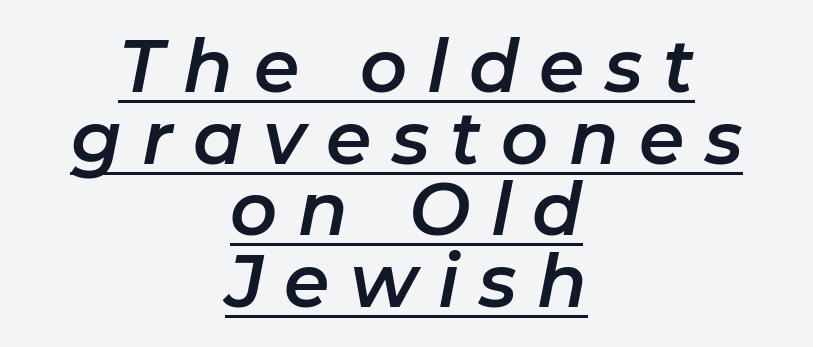
The image shows 73 px text type, italic (leaning right); set centered, tight line spacing (0.98x), unusually wide letter spacing (+0.28 em), underlined; low stroke contrast and a medium x-height.
